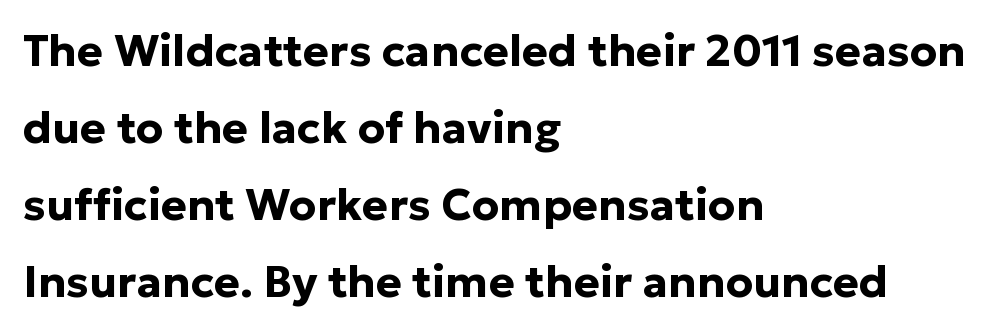
Check under the words: just untouched page. Observe the ordinary spacing: letters are neighbours, not strangers. Letterform terminals end flat and unadorned throughout the passage. Do the characters align in a grid? No, the font is proportional.
